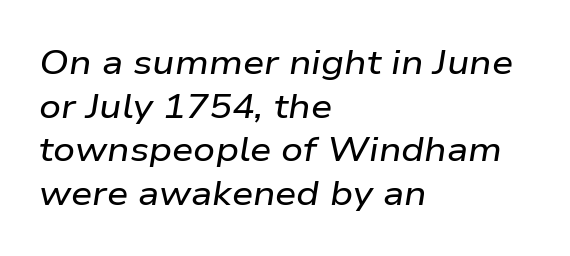
Quick note: italic. Each word holds together tightly as a unit, with standard inter-letter gaps. A bare baseline throughout the passage. Character widths vary here, with narrow letters taking less room than wide ones. The setting favours the left margin, as ordinary paragraphs usually do.
